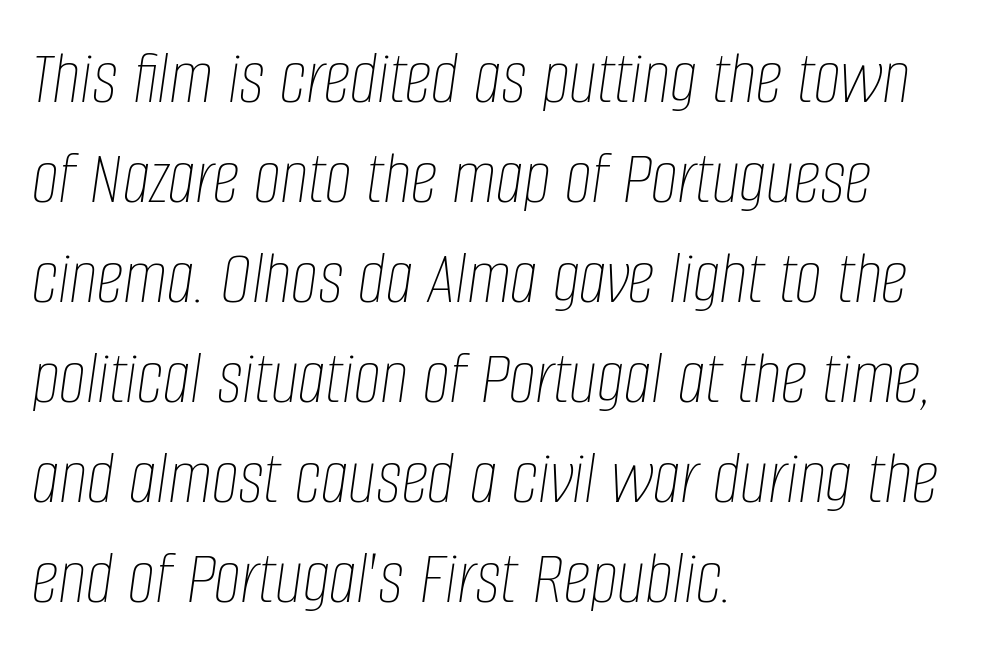
Slant detected: the letters are inclined. A bare baseline throughout the passage. Evenly set lines give the paragraph a standard silhouette. Nothing unusual about the tracking: characters are spaced as the font intends. Line starts are locked; line ends wander.
